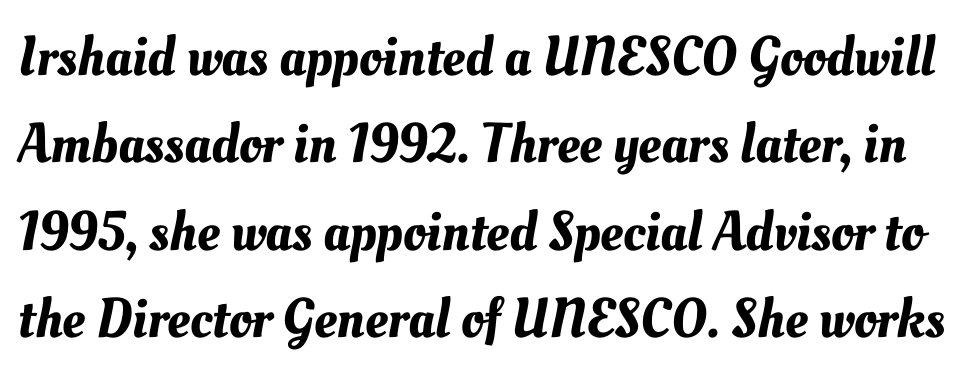
{"width": "normal", "stroke_contrast": "medium", "x_height": "small", "monospaced": "no", "underline": "no", "line_spacing": "normal", "line_spacing_ratio": 1.56, "letter_spacing": "normal", "letter_spacing_em": 0.0, "glyph_px": 56}
